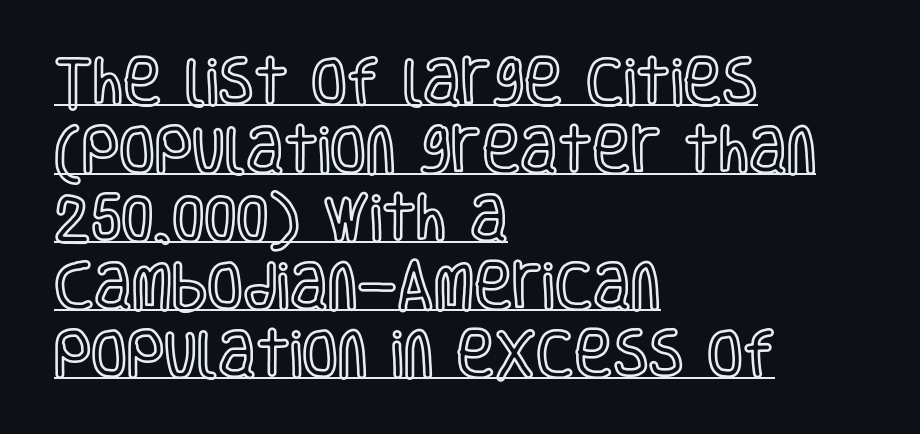
The image shows 52 px condensed type, upright; set left-aligned, normal line spacing (1.31x), normal letter spacing, underlined; a large x-height.
